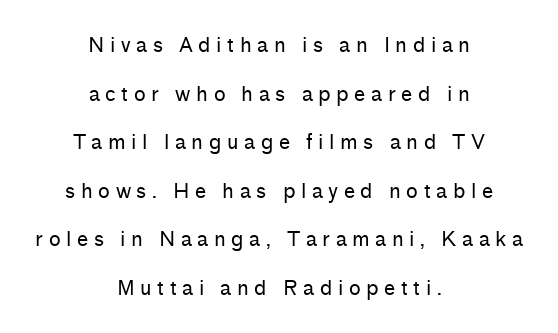
Is this a heavy cut? Hardly; it is regular or lighter. Leftover space on each line is divided equally before and after the words. Any mark beneath the type? The region is blank. The rendering inserts visible extra space after every character.
